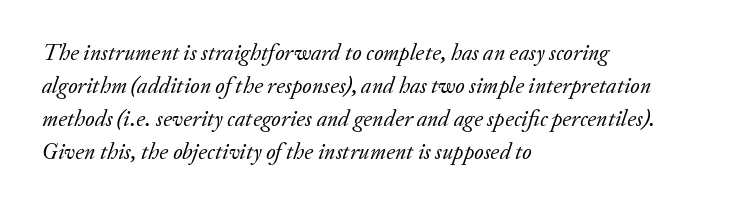
Looking at the ascenders, they clearly lean. Short and long lines alike share a common starting point at left. The gaps between neighbouring characters are ordinary and unremarkable. Baseline-to-baseline distance is the conventional proportion of letter height. A clean baseline with only descenders dipping below it. Stem width sits at or under what a default text font uses.
